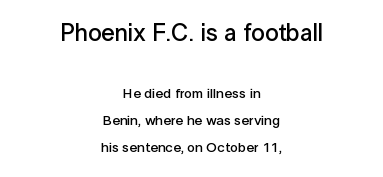
Lines of text with bare space underneath. These lines stack symmetrically, like a column narrowing and widening about its center. Ordinary non-slanted type is in use. Bigger letters appear in the top chunk; the bottom chunk is reduced. Characters follow at the spacing the type designer built in. Caption: semibold face, moderately heavy strokes.
